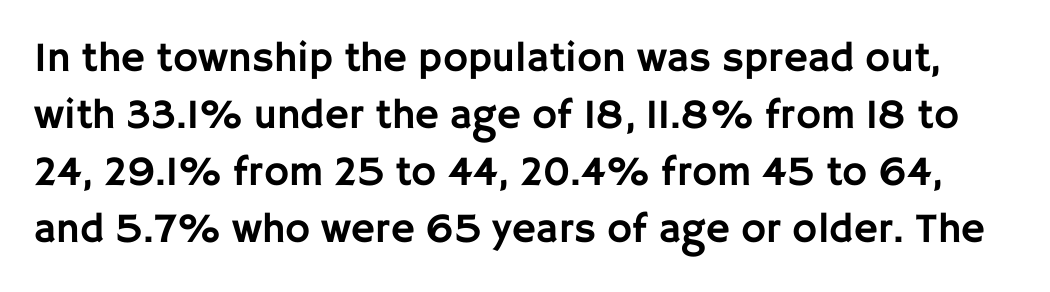
The image shows 42 px sans-serif type, upright; set normal line spacing (1.36x), normal letter spacing, not underlined; low stroke contrast and a large x-height.
